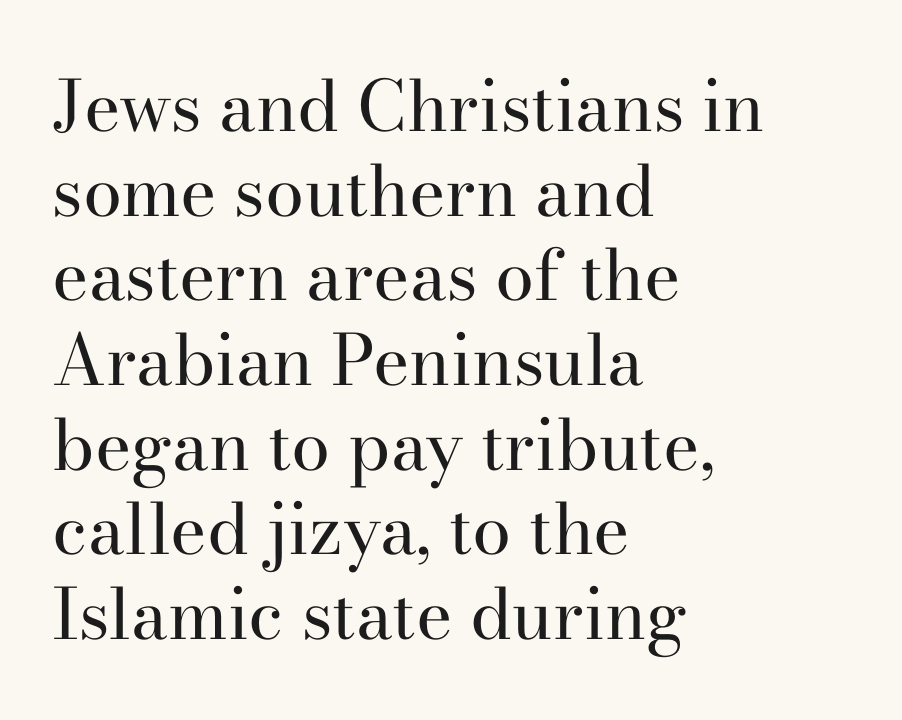
Q: Is the text bold? A: No.
Q: Is the text italic (slanted)? A: No, it is upright.
Q: Is the typeface a serif or a sans-serif typeface? A: Serif.
Q: Is the text underlined? A: No.
Q: How is the paragraph aligned? A: Left-aligned.
Q: Is the spacing between letters normal or unusually wide? A: Normal.
Q: Width (condensed, normal, or wide)? A: Normal.
Q: Stroke contrast? A: High.
Q: x-height? A: Small.
Q: Monospaced? A: No.
